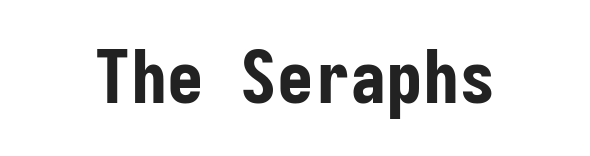
The image shows 73 px bold, condensed sans-serif type, upright, monospaced; set normal letter spacing, not underlined; low stroke contrast and a medium x-height.
